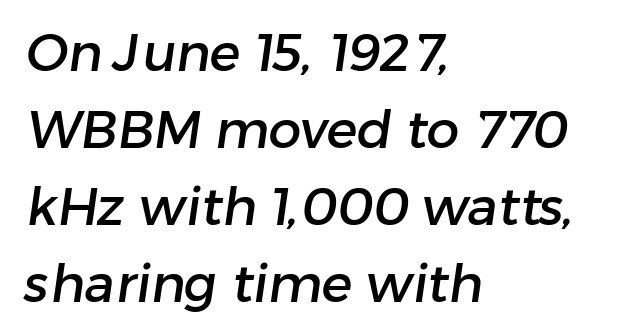
Q: Is the typeface a serif or a sans-serif typeface? A: Sans-serif.
Q: Is the text underlined? A: No.
Q: How is the paragraph aligned? A: Left-aligned.
Q: Is the spacing between letters normal or unusually wide? A: Normal.
Q: Is the spacing between lines tight, normal or loose? A: Normal.
Q: Width (condensed, normal, or wide)? A: Normal.
Q: Stroke contrast? A: Low.
Q: x-height? A: Medium.
Q: Monospaced? A: No.
